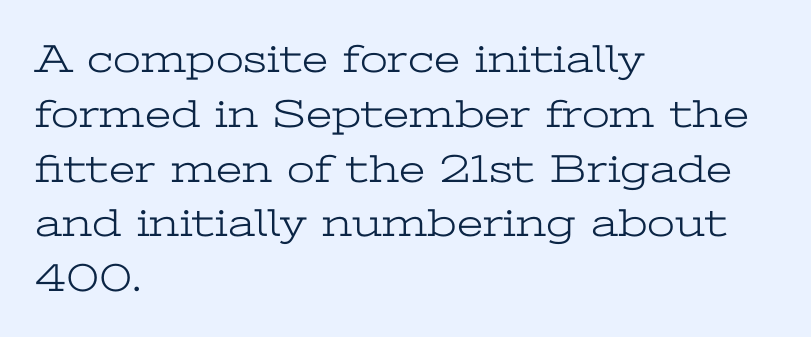
{"serif": "yes", "italic": "no", "bold": "no", "weight": "light", "width": "wide", "stroke_contrast": "low", "x_height": "medium", "monospaced": "no", "underline": "no", "align": "left", "line_spacing": "normal", "line_spacing_ratio": 1.37, "letter_spacing": "normal", "letter_spacing_em": 0.0, "glyph_px": 40}
